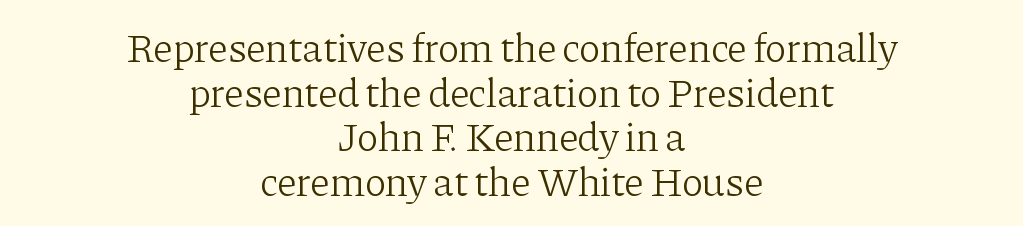
Q: Is the text bold? A: No.
Q: Is the text italic (slanted)? A: No, it is upright.
Q: Is the typeface a serif or a sans-serif typeface? A: Serif.
Q: Is the text underlined? A: No.
Q: How is the paragraph aligned? A: Centered.
Q: Is the spacing between letters normal or unusually wide? A: Normal.
Q: Is the spacing between lines tight, normal or loose? A: Tight.
Q: Width (condensed, normal, or wide)? A: Normal.
Q: Stroke contrast? A: Low.
Q: x-height? A: Medium.
Q: Monospaced? A: No.
